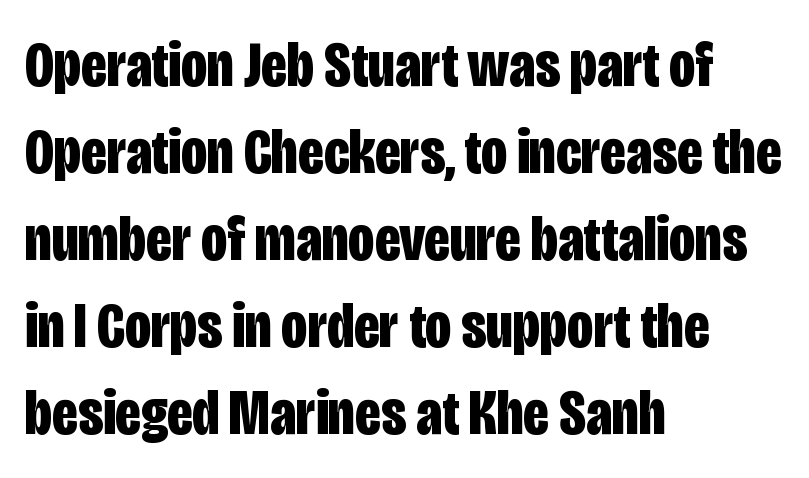
Weight: bold. The rendering uses a moderate line-height, typical for paragraphs. Nope, not italic — everything's standing straight. Font category for this specimen: sans-serif.
